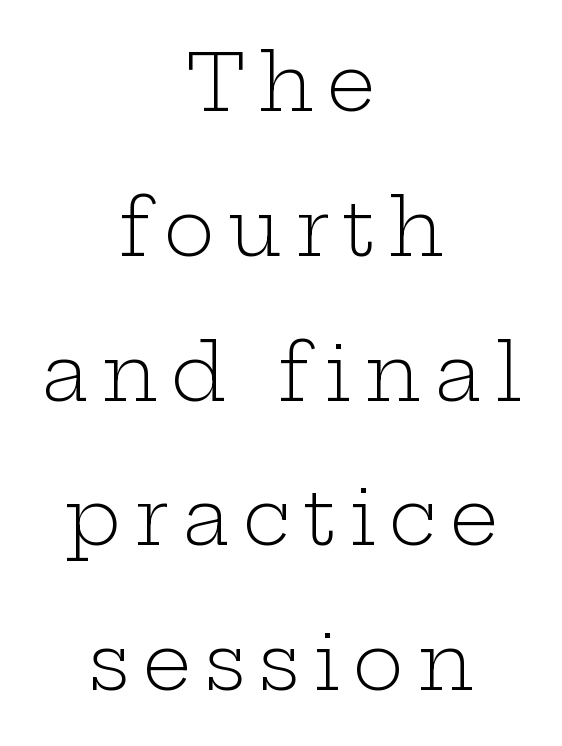
The image shows 77 px light, wide serif type, upright; set centered, line spacing 1.88x, not underlined; low stroke contrast and a medium x-height.
